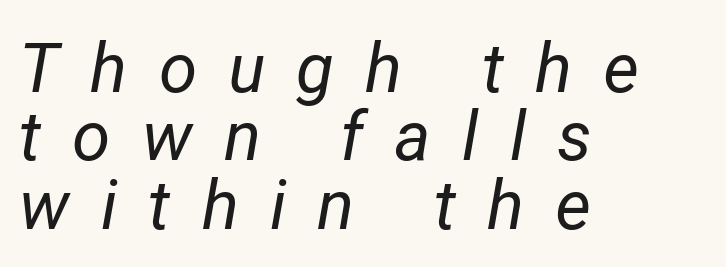
These lines are rendered in a variable-pitch font. Stems and bowls with no extra thickness — not bold. Short and long lines alike share a common starting point at left. Letters rest on an invisible, unmarked baseline. Style check: oblique.
